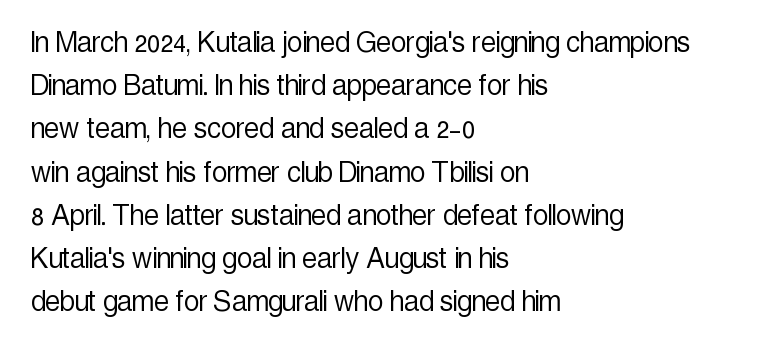
The passage shown is typed in a proportional face where columns would drift. Only glyphs here, with clear space below each row. Leftover space on each line is placed entirely after the last word. I'd call this a sans setting — the letters go barefoot.
